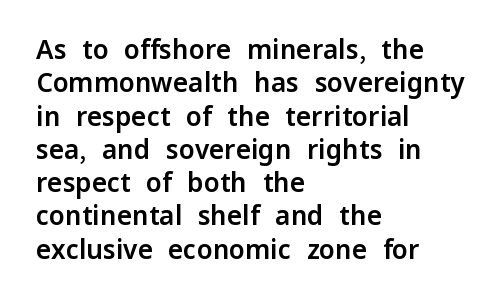
{"italic": "no", "underline": "no", "align": "left", "line_spacing": "normal", "line_spacing_ratio": 1.28, "letter_spacing": "normal", "letter_spacing_em": 0.0, "glyph_px": 26}
